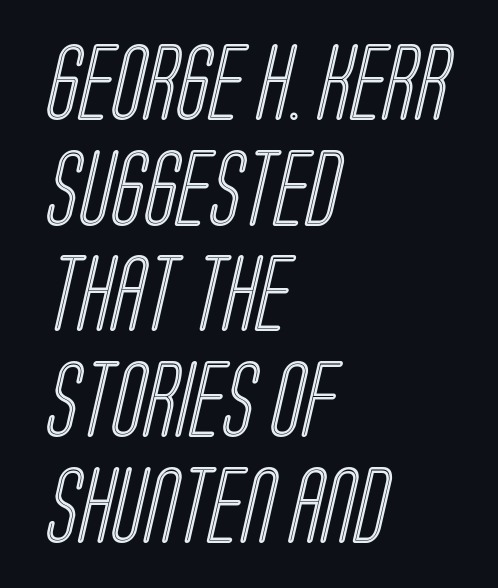
{"width": "condensed", "x_height": "large", "monospaced": "no", "underline": "no", "align": "left", "line_spacing": "normal", "line_spacing_ratio": 1.39, "letter_spacing": "normal", "letter_spacing_em": 0.0, "glyph_px": 76}
